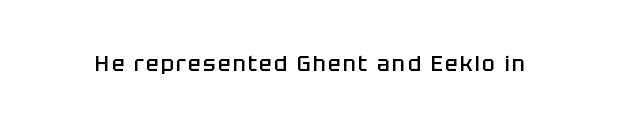
{"italic": "no", "bold": "semi", "underline": "no", "glyph_px": 21}
